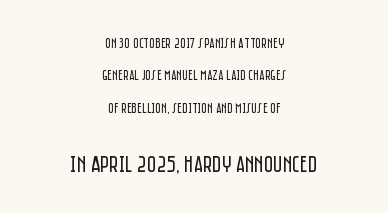
Q: Is the text bold? A: No.
Q: Is the text italic (slanted)? A: No, it is upright.
Q: Is the text underlined? A: No.
Q: How is the paragraph aligned? A: Centered.
Q: Is the spacing between letters normal or unusually wide? A: Normal.
Q: Is the spacing between lines tight, normal or loose? A: Loose.
Q: Which block of text is set in a larger size, the first (top) or the second (bottom)? A: The second (bottom) one.
